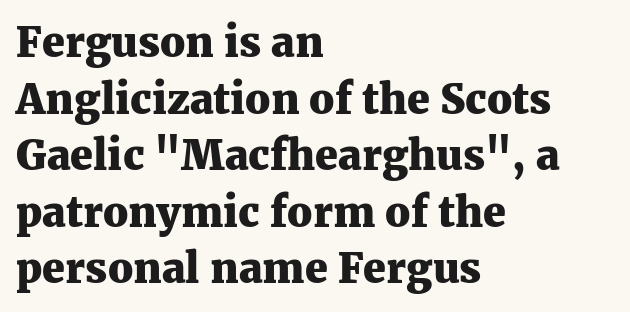
Q: Is the text bold? A: Yes.
Q: Is the text italic (slanted)? A: No, it is upright.
Q: Is the typeface a serif or a sans-serif typeface? A: Serif.
Q: Is the text underlined? A: No.
Q: How is the paragraph aligned? A: Left-aligned.
Q: Is the spacing between letters normal or unusually wide? A: Normal.
Q: Is the spacing between lines tight, normal or loose? A: Normal.
Q: Width (condensed, normal, or wide)? A: Normal.
Q: Stroke contrast? A: Medium.
Q: x-height? A: Medium.
Q: Monospaced? A: No.
